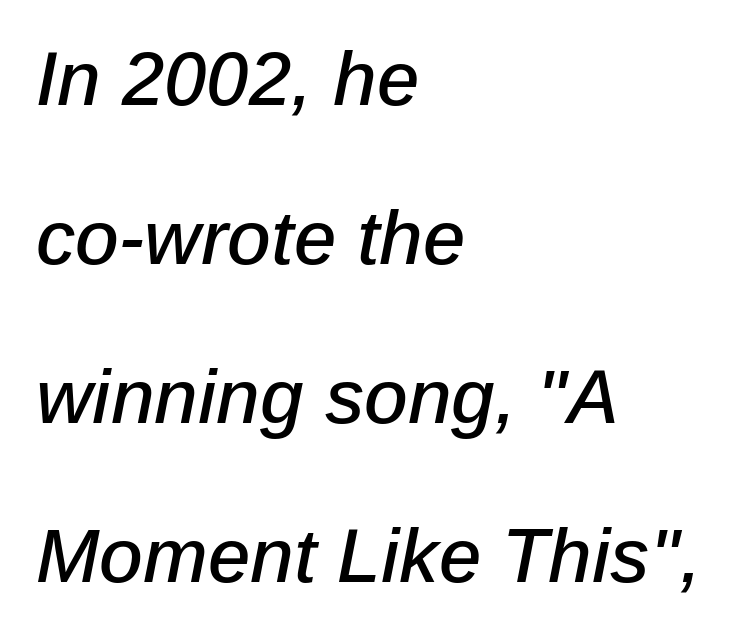
Q: Is the text italic (slanted)? A: Yes, it leans right by about 12 degrees.
Q: Is the text underlined? A: No.
Q: How is the paragraph aligned? A: Left-aligned.
Q: Is the spacing between letters normal or unusually wide? A: Normal.
Q: Is the spacing between lines tight, normal or loose? A: Loose.
Q: Width (condensed, normal, or wide)? A: Normal.
Q: Stroke contrast? A: Low.
Q: x-height? A: Medium.
Q: Monospaced? A: No.
